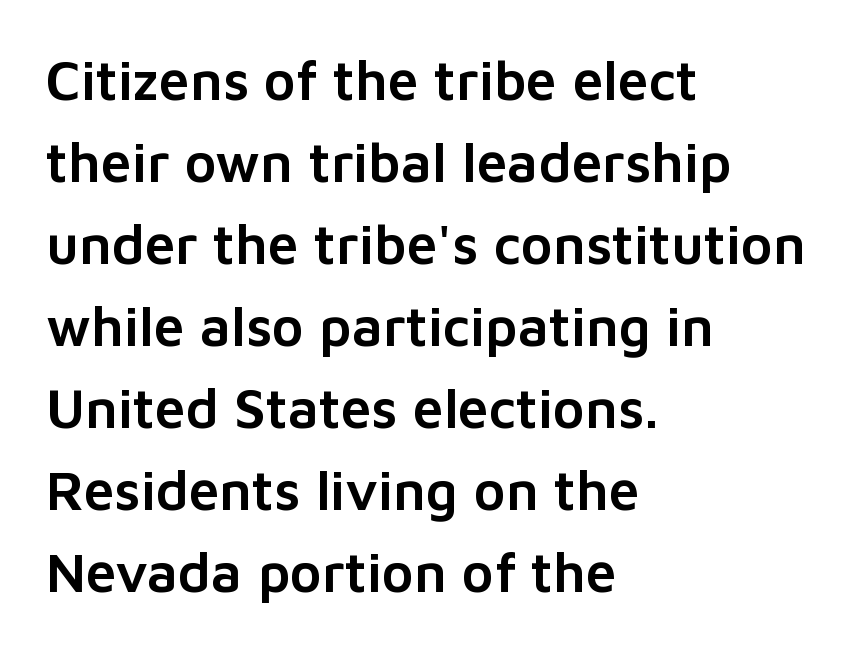
The image shows 55 px sans-serif type, upright; set left-aligned, normal line spacing (1.49x), normal letter spacing, not underlined; low stroke contrast and a medium x-height.
